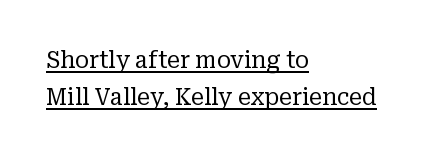
{"italic": "no", "bold": "no", "underline": "yes", "align": "left", "line_spacing": "normal", "line_spacing_ratio": 1.61, "letter_spacing": "normal", "letter_spacing_em": 0.0, "glyph_px": 23}
